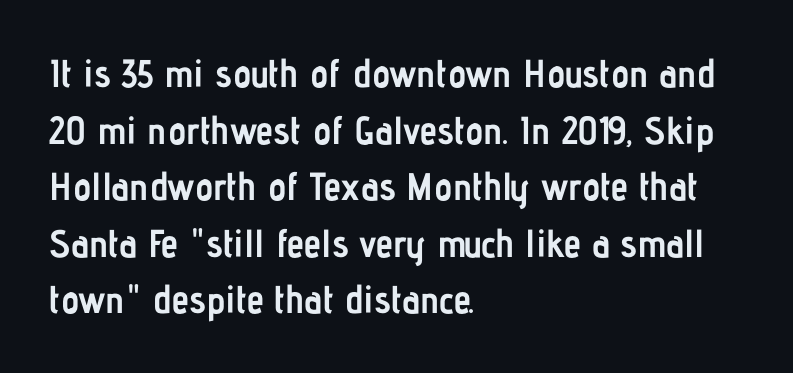
The tracking reads as untouched default to a designer's eye. Honestly, there is no underline to notice here at all. Quick note: interline space is typical. The font is running at its bold setting.
